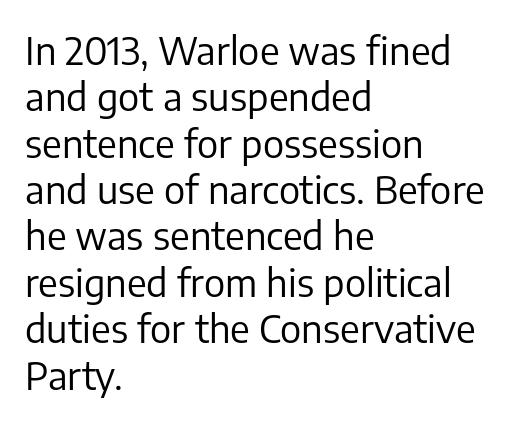
Q: Is the text bold? A: No.
Q: Is the text italic (slanted)? A: No, it is upright.
Q: Is the typeface a serif or a sans-serif typeface? A: Sans-serif.
Q: Is the text underlined? A: No.
Q: How is the paragraph aligned? A: Left-aligned.
Q: Is the spacing between letters normal or unusually wide? A: Normal.
Q: Width (condensed, normal, or wide)? A: Normal.
Q: Stroke contrast? A: Low.
Q: x-height? A: Medium.
Q: Monospaced? A: No.
